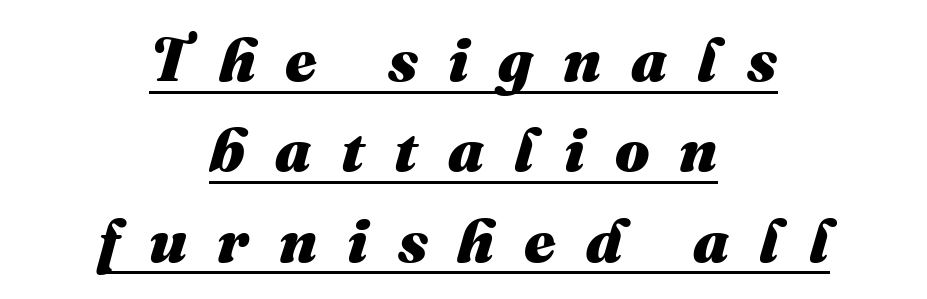
The image shows 61 px heavy type, italic (leaning right); set centered, normal line spacing (1.48x), unusually wide letter spacing (+0.49 em), underlined; medium stroke contrast and a medium x-height.
